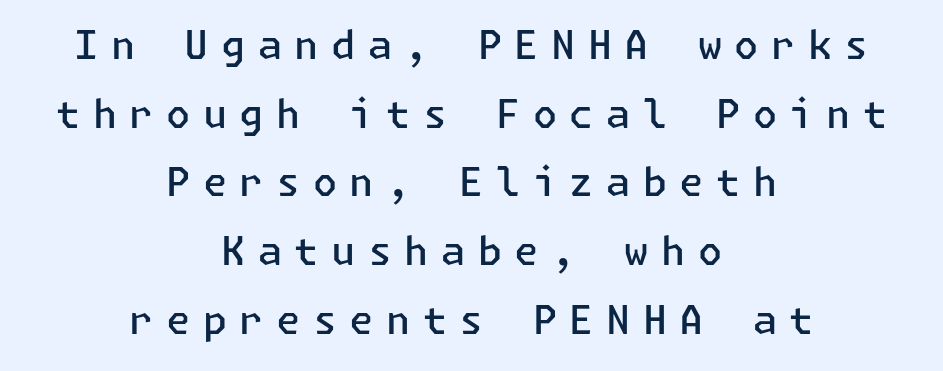
The strokes are fattened partway — semibold, not bold. Both edges are ragged and mirror each other, which tells us the setting is centered. Nope, no serifs anywhere on these letters. The passage shown has open, widely tracked lettering throughout. A typesetter would mark this as roman, not italic.
